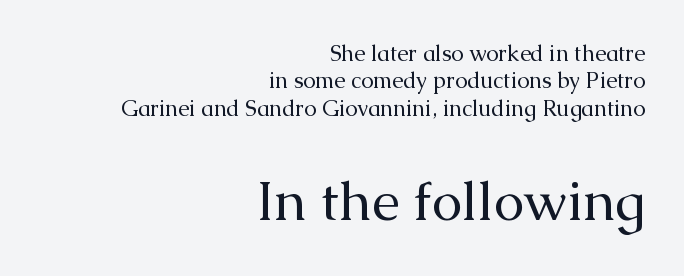
{"serif": "yes", "italic": "no", "bold": "no", "weight": "regular", "width": "normal", "stroke_contrast": "medium", "x_height": "medium", "monospaced": "no", "underline": "no", "align": "right", "line_spacing_ratio": 1.24, "letter_spacing": "normal", "letter_spacing_em": 0.0, "larger_block": "second", "size_ratio": 2.5, "glyph_px": 55}
